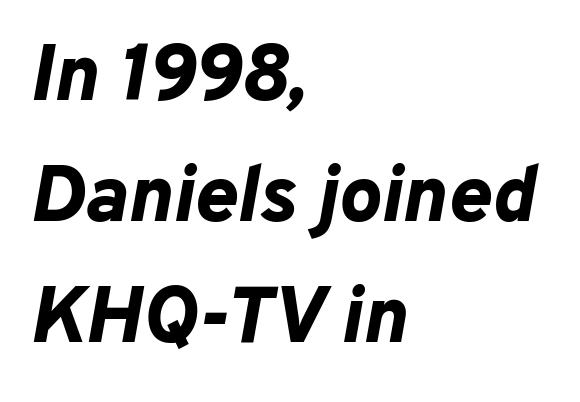
Q: Is the text bold? A: Yes.
Q: Is the text italic (slanted)? A: Yes, it leans right by about 10 degrees.
Q: Is the text underlined? A: No.
Q: How is the paragraph aligned? A: Left-aligned.
Q: Is the spacing between letters normal or unusually wide? A: Normal.
Q: Is the spacing between lines tight, normal or loose? A: Normal.
Q: Width (condensed, normal, or wide)? A: Normal.
Q: Stroke contrast? A: Low.
Q: x-height? A: Medium.
Q: Monospaced? A: No.
